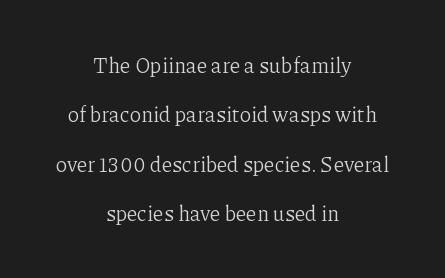
Q: Is the text bold? A: No.
Q: Is the text italic (slanted)? A: No, it is upright.
Q: Is the text underlined? A: No.
Q: How is the paragraph aligned? A: Centered.
Q: Is the spacing between letters normal or unusually wide? A: Normal.
Q: Is the spacing between lines tight, normal or loose? A: Loose.
